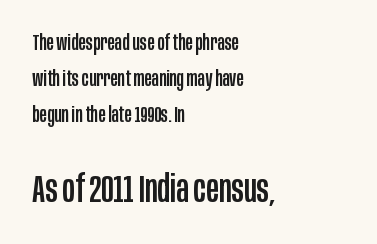
The image shows 38 px condensed sans-serif type, upright; set left-aligned, normal line spacing (1.64x), normal letter spacing, not underlined; the second (bottom) block is 1.73x larger; low stroke contrast and a large x-height.
